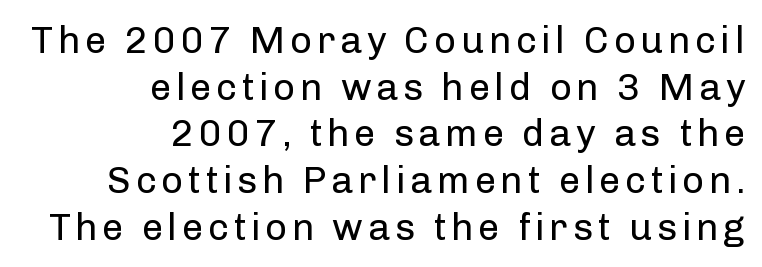
Q: Is the text bold? A: No.
Q: Is the text italic (slanted)? A: No, it is upright.
Q: Is the typeface a serif or a sans-serif typeface? A: Sans-serif.
Q: Is the text underlined? A: No.
Q: How is the paragraph aligned? A: Right-aligned.
Q: Width (condensed, normal, or wide)? A: Normal.
Q: Stroke contrast? A: Low.
Q: x-height? A: Medium.
Q: Monospaced? A: No.
